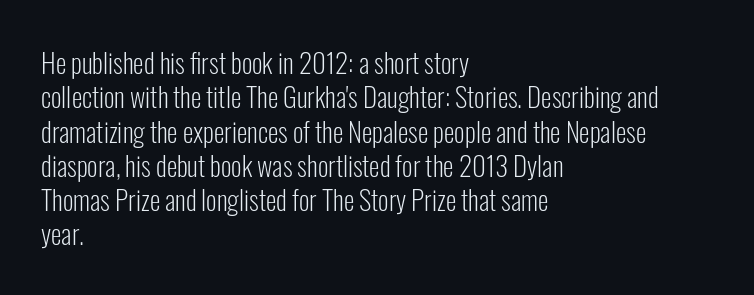
The image shows 27 px text type, upright; set left-aligned, normal line spacing (1.27x), normal letter spacing, not underlined.
